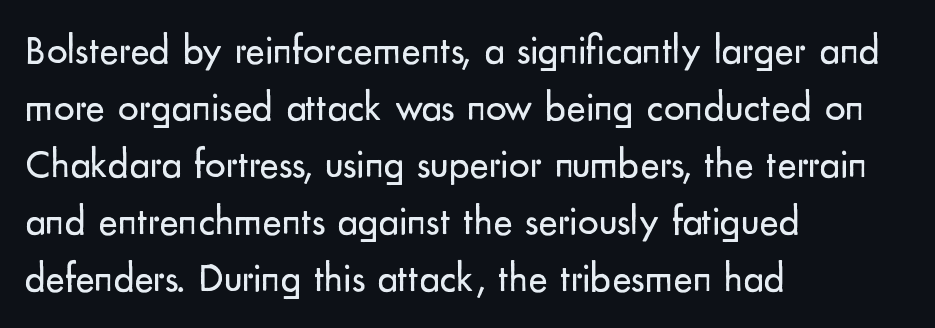
Unbolded letterforms with no extra heft. Typographically, this falls in the sans-serif category. Think of a printed novel: that variable character pitch is what you see here. Decoration check: the copy has no underline. The lettering stays uniformly vertical, giving the passage a roman look. Observe the ordinary spacing: letters are neighbours, not strangers.
